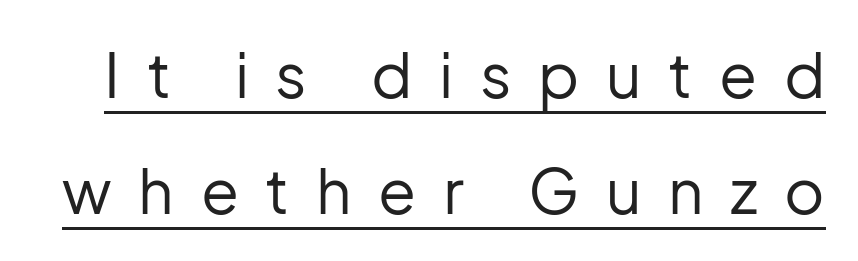
Q: Is the text bold? A: No.
Q: Is the text italic (slanted)? A: No, it is upright.
Q: Is the typeface a serif or a sans-serif typeface? A: Sans-serif.
Q: Is the text underlined? A: Yes.
Q: Is the spacing between letters normal or unusually wide? A: Unusually wide.
Q: Width (condensed, normal, or wide)? A: Normal.
Q: Stroke contrast? A: Low.
Q: x-height? A: Medium.
Q: Monospaced? A: No.
